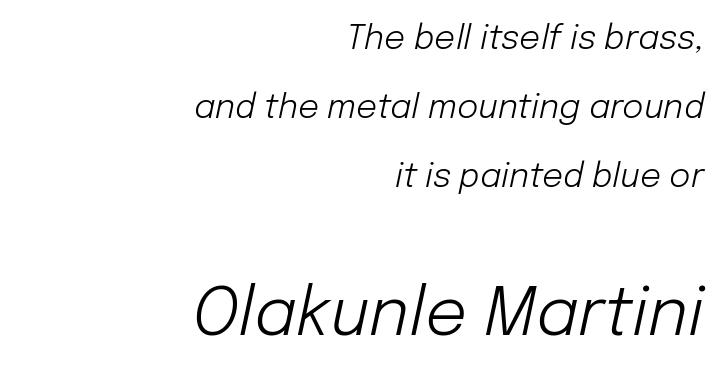
The image shows 66 px light type, italic (leaning right); set right-aligned, loose line spacing (2.09x), normal letter spacing, not underlined; the second (bottom) block is 2.0x larger; low stroke contrast and a medium x-height.
